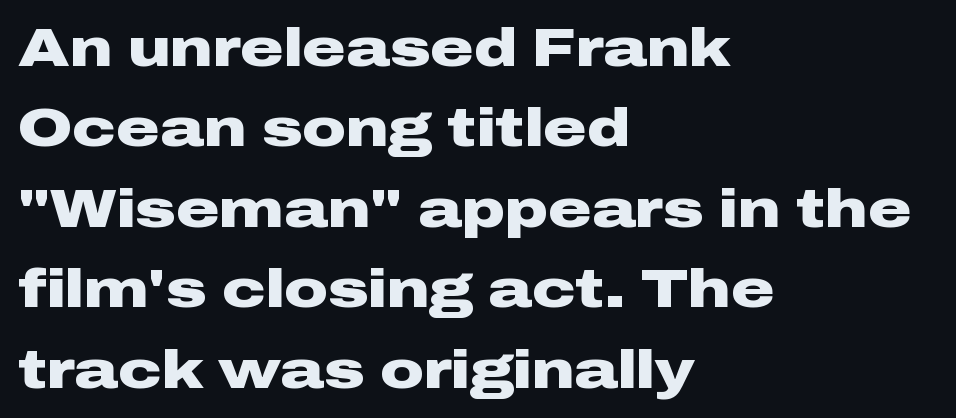
{"serif": "no", "italic": "no", "bold": "yes", "weight": "heavy", "width": "wide", "stroke_contrast": "low", "x_height": "medium", "monospaced": "no", "underline": "no", "align": "left", "line_spacing": "normal", "line_spacing_ratio": 1.49, "letter_spacing": "normal", "letter_spacing_em": 0.0, "glyph_px": 54}
